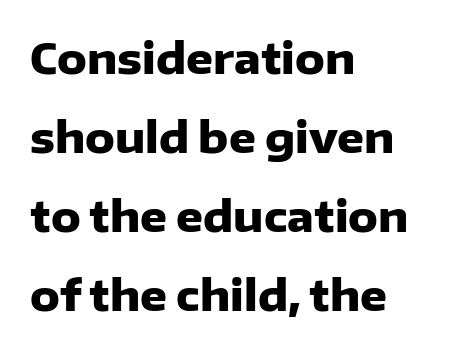
A clean baseline with only descenders dipping below it. One-word summary of the alignment: left. This is heavy type, rendered in bold. Upright lettering throughout.
